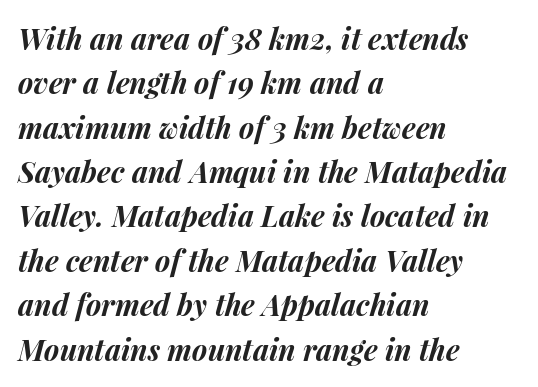
{"italic": "yes", "lean": "right", "slant_degrees": 15, "bold": "yes", "weight": "bold", "width": "normal", "stroke_contrast": "medium", "x_height": "medium", "monospaced": "no", "underline": "no", "align": "left", "line_spacing": "normal", "line_spacing_ratio": 1.53, "letter_spacing": "normal", "letter_spacing_em": 0.0, "glyph_px": 29}
